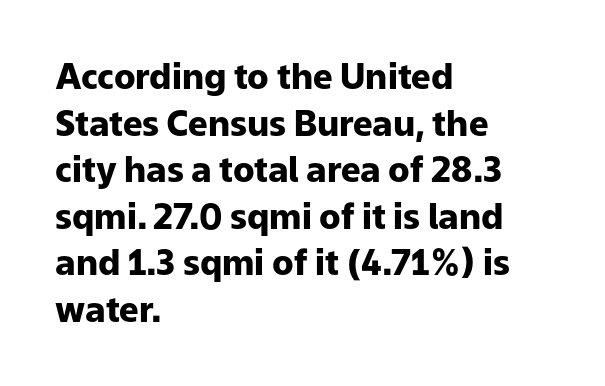
The image shows 35 px heavy sans-serif type, upright; set left-aligned, normal line spacing (1.33x), normal letter spacing, not underlined; low stroke contrast and a medium x-height.
